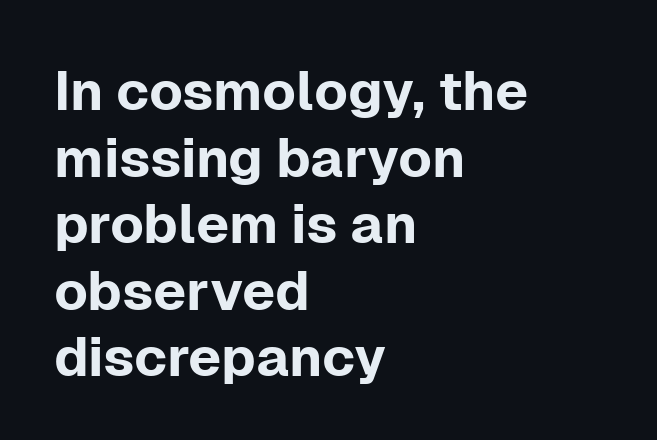
Each word holds together tightly as a unit, with standard inter-letter gaps. The font's upright variant was chosen for this text. A typesetter would call this proportional, since set widths differ per character. Unmarked baselines from the first word to the last.
